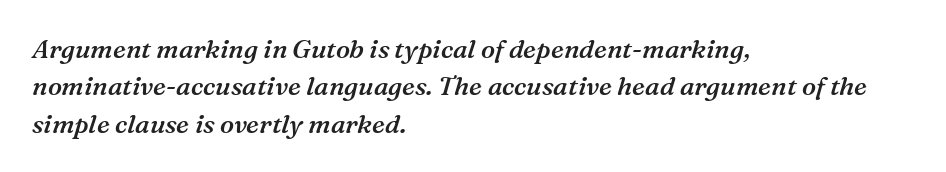
Compared with an ordinary text face, these strokes are moderately heavier — a semibold. Casual observation: everything's shoved over to the left. The tracking reads as untouched default to a designer's eye. Successive baselines arrive at the customary interval.
